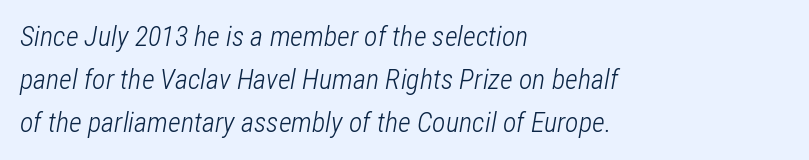
{"italic": "yes", "lean": "right", "slant_degrees": 12, "bold": "no", "weight": "light", "width": "condensed", "stroke_contrast": "low", "x_height": "medium", "monospaced": "no", "underline": "no", "align": "left", "line_spacing": "normal", "line_spacing_ratio": 1.54, "letter_spacing": "normal", "letter_spacing_em": 0.0, "glyph_px": 28}
